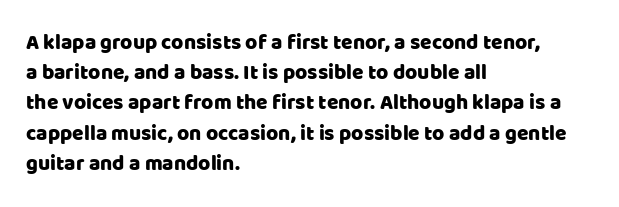
The image shows 21 px text type, upright; set left-aligned, normal line spacing (1.44x), normal letter spacing, not underlined.
